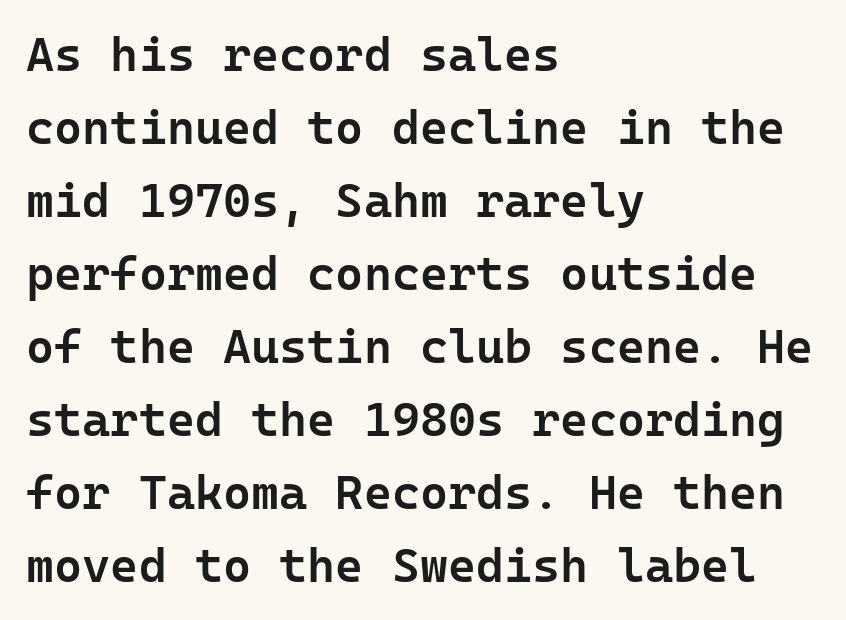
The image shows 48 px semibold sans-serif type, upright; set left-aligned, normal line spacing (1.52x), normal letter spacing, not underlined; low stroke contrast and a medium x-height.
